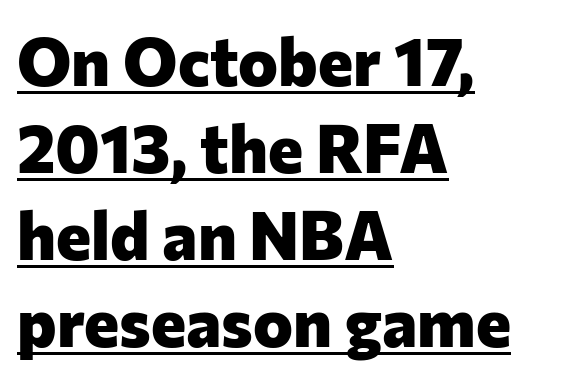
{"serif": "no", "italic": "no", "bold": "yes", "weight": "heavy", "width": "normal", "stroke_contrast": "low", "x_height": "medium", "monospaced": "no", "underline": "yes", "align": "left", "line_spacing": "normal", "line_spacing_ratio": 1.3, "letter_spacing": "normal", "letter_spacing_em": 0.0, "glyph_px": 67}
